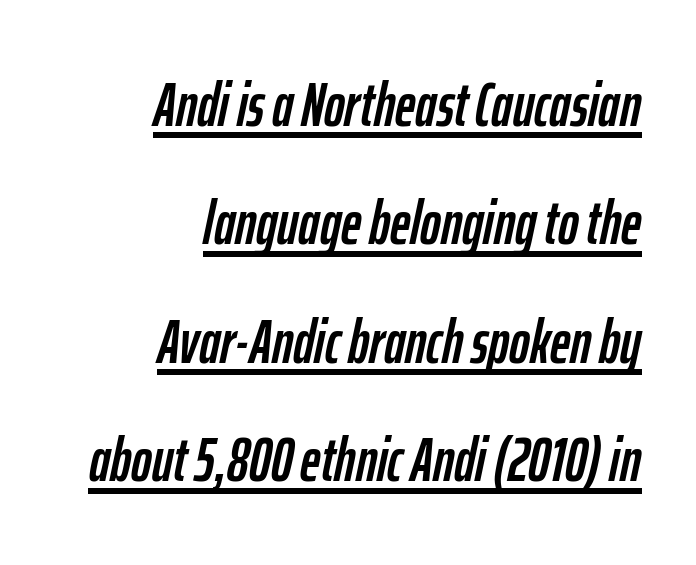
Proportional: the letters do not fall into vertical columns. Check the space under the baseline: a stroke is drawn there. Italic: yes, the glyphs are oblique. Students, observe: this is what heavily led, spacious text looks like.
